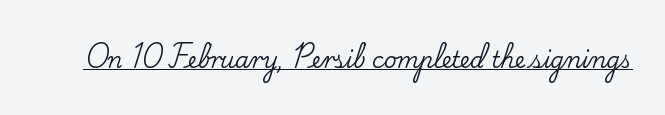
Q: Is the text italic (slanted)? A: Yes.
Q: Is the text underlined? A: Yes.
Q: Is the spacing between letters normal or unusually wide? A: Normal.
